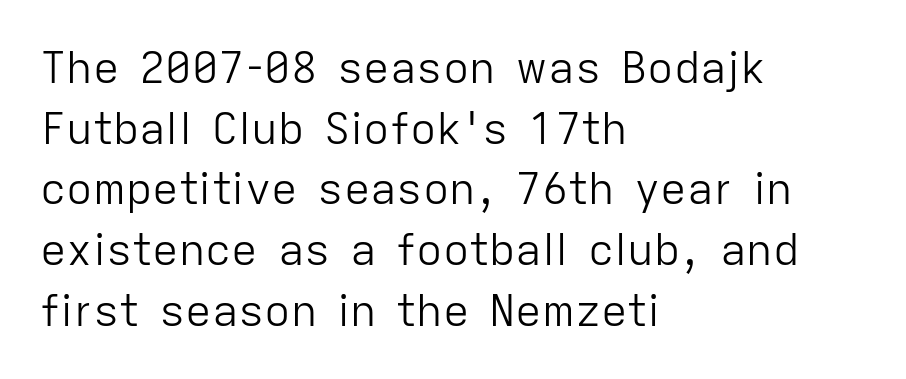
Q: Is the text bold? A: No.
Q: Is the text italic (slanted)? A: No, it is upright.
Q: Is the typeface a serif or a sans-serif typeface? A: Sans-serif.
Q: Is the text underlined? A: No.
Q: How is the paragraph aligned? A: Left-aligned.
Q: Is the spacing between letters normal or unusually wide? A: Normal.
Q: Is the spacing between lines tight, normal or loose? A: Normal.
Q: Width (condensed, normal, or wide)? A: Normal.
Q: Stroke contrast? A: Low.
Q: x-height? A: Medium.
Q: Monospaced? A: No.
